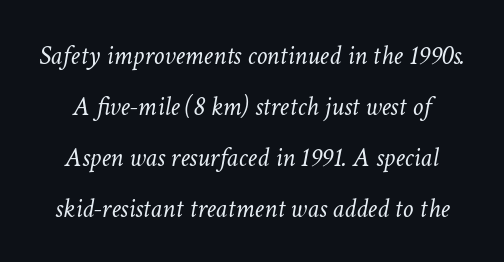
Nobody touched the tracking dial on this one. Heft: none added — not bold. Rendered with sloped, italic letterforms. The glyphs are unaccompanied by any horizontal stroke below them.
